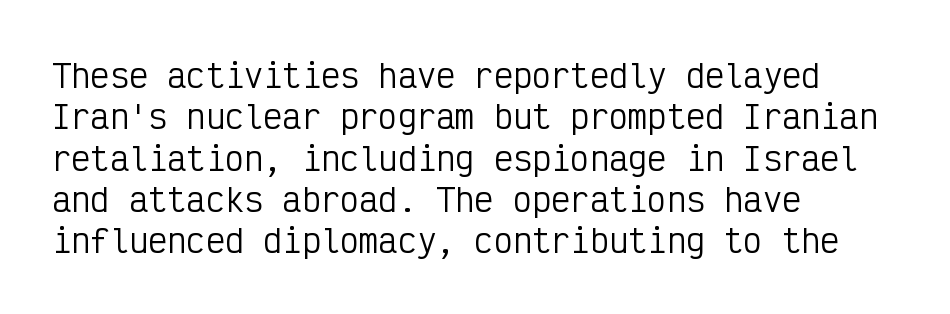
Q: Is the text bold? A: No.
Q: Is the text italic (slanted)? A: No, it is upright.
Q: Is the typeface a serif or a sans-serif typeface? A: Sans-serif.
Q: Is the text underlined? A: No.
Q: How is the paragraph aligned? A: Left-aligned.
Q: Is the spacing between letters normal or unusually wide? A: Normal.
Q: Is the spacing between lines tight, normal or loose? A: Normal.
Q: Width (condensed, normal, or wide)? A: Condensed.
Q: Stroke contrast? A: Low.
Q: x-height? A: Medium.
Q: Monospaced? A: Yes.
